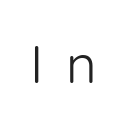
The image shows 53 px light sans-serif type, upright; set unusually wide letter spacing (+0.43 em), not underlined; low stroke contrast and a medium x-height.
